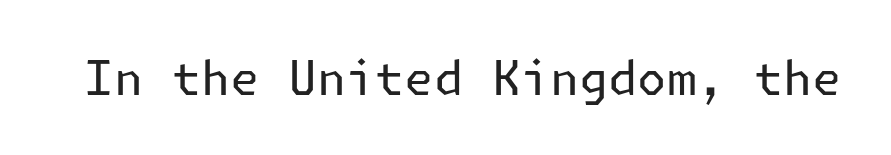
Check the space under the baseline: it is left empty. The designer went with a sans here, leaving each stem footless. Compared with a typical body face, this is equally light or lighter still. This sample uses plain, unmodified letter spacing. Style check: upright.
